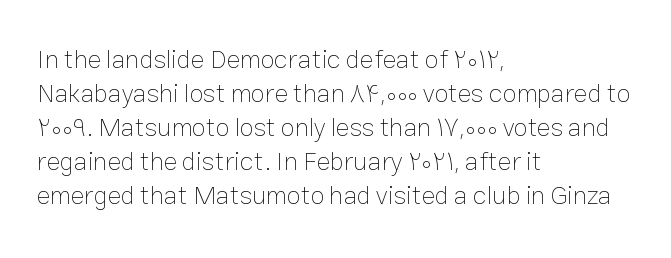
The image shows 26 px text type, upright; set left-aligned, normal line spacing (1.31x), normal letter spacing, not underlined.
